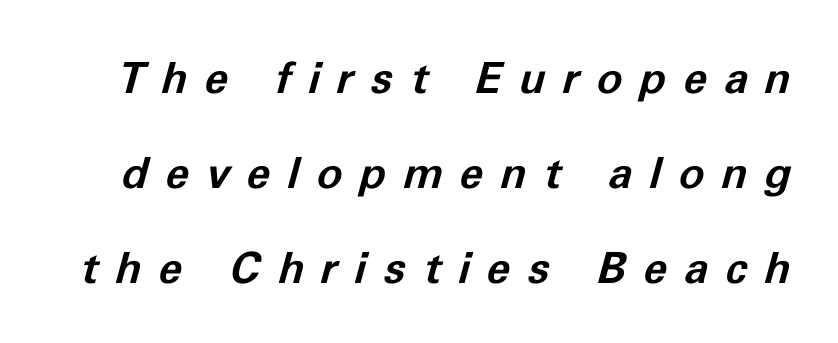
Q: Is the text bold? A: Yes.
Q: Is the text italic (slanted)? A: Yes, it leans right by about 11 degrees.
Q: Is the text underlined? A: No.
Q: Is the spacing between letters normal or unusually wide? A: Unusually wide.
Q: Is the spacing between lines tight, normal or loose? A: Loose.
Q: Width (condensed, normal, or wide)? A: Normal.
Q: Stroke contrast? A: Low.
Q: x-height? A: Medium.
Q: Monospaced? A: No.
